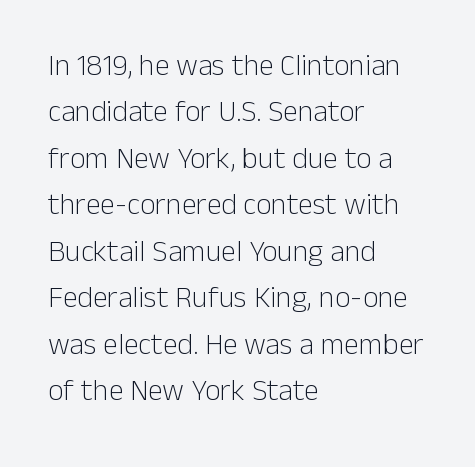
Each letter keeps its own natural width here, so spacing adapts to shape. The font family rendered here belongs to the sans-serif group. Each row of text sits above clean, open space. The face looks like a standard text weight, possibly lighter.
